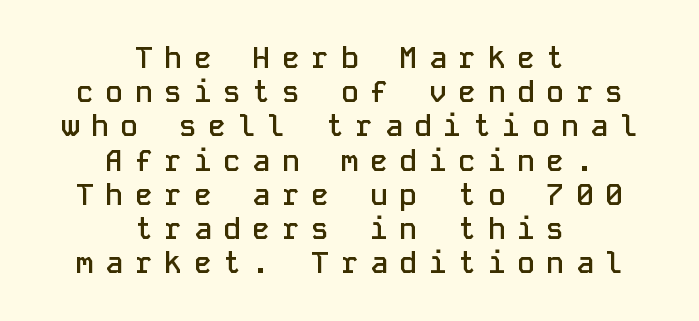
A semibold gives these letters moderate extra thickness, short of bold. The designer dialed line spacing down below the default. Fixed-width glyphs throughout — classic coding-font behaviour. Short note: letters widely spaced. Tall strokes in this sample are plumb rather than angled.
